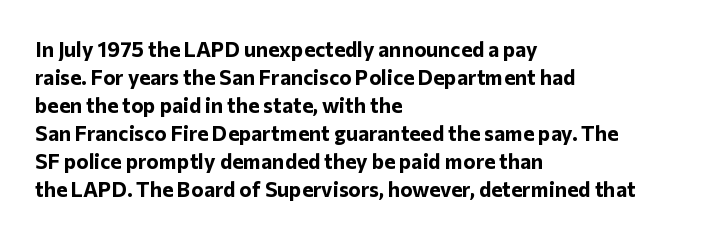
Q: Is the text bold? A: Yes.
Q: Is the text italic (slanted)? A: No, it is upright.
Q: Is the text underlined? A: No.
Q: How is the paragraph aligned? A: Left-aligned.
Q: Is the spacing between letters normal or unusually wide? A: Normal.
Q: Is the spacing between lines tight, normal or loose? A: Normal.
